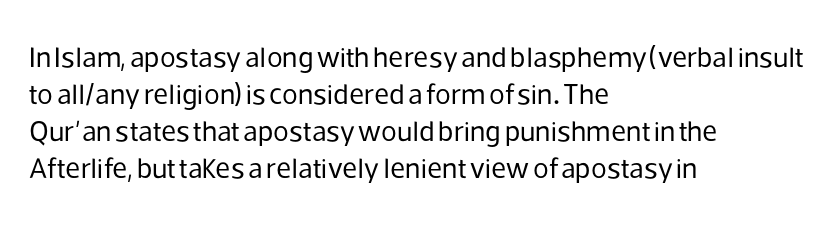
{"serif": "no", "italic": "no", "bold": "no", "weight": "regular", "width": "normal", "stroke_contrast": "low", "x_height": "medium", "monospaced": "no", "underline": "no", "align": "left", "line_spacing": "normal", "line_spacing_ratio": 1.28, "letter_spacing": "normal", "letter_spacing_em": 0.0, "glyph_px": 29}
